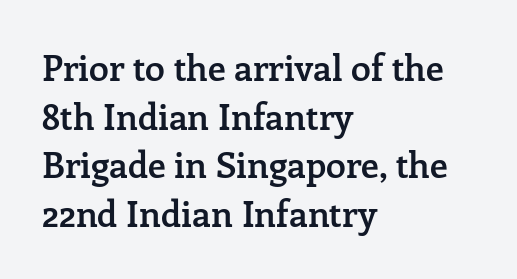
Little horizontal feet cap the strokes, marking this as serif type. Heft: intermediate — a semibold. Which margin do the lines hug? The left one — the right edge is uneven. Varying glyph widths throughout — classic text-font behaviour.
